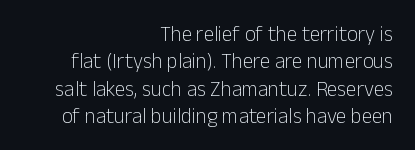
The image shows 21 px text type, upright; set right-aligned, normal line spacing (1.3x), normal letter spacing, not underlined.
